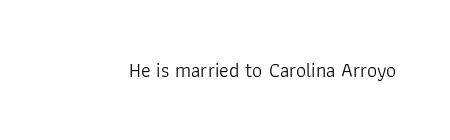
The image shows 20 px text type, upright; set normal letter spacing, not underlined.
